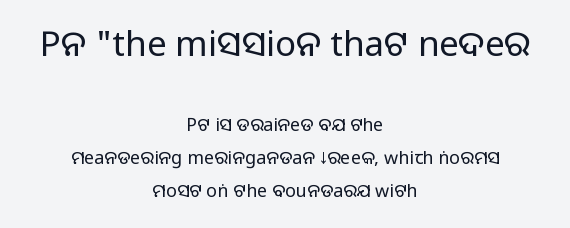
Q: Is the text bold? A: No.
Q: Is the text italic (slanted)? A: No, it is upright.
Q: Is the typeface a serif or a sans-serif typeface? A: Sans-serif.
Q: Is the text underlined? A: No.
Q: How is the paragraph aligned? A: Centered.
Q: Is the spacing between letters normal or unusually wide? A: Normal.
Q: Which block of text is set in a larger size, the first (top) or the second (bottom)? A: The first (top) one.
Q: Width (condensed, normal, or wide)? A: Normal.
Q: Stroke contrast? A: Low.
Q: x-height? A: Large.
Q: Monospaced? A: No.
